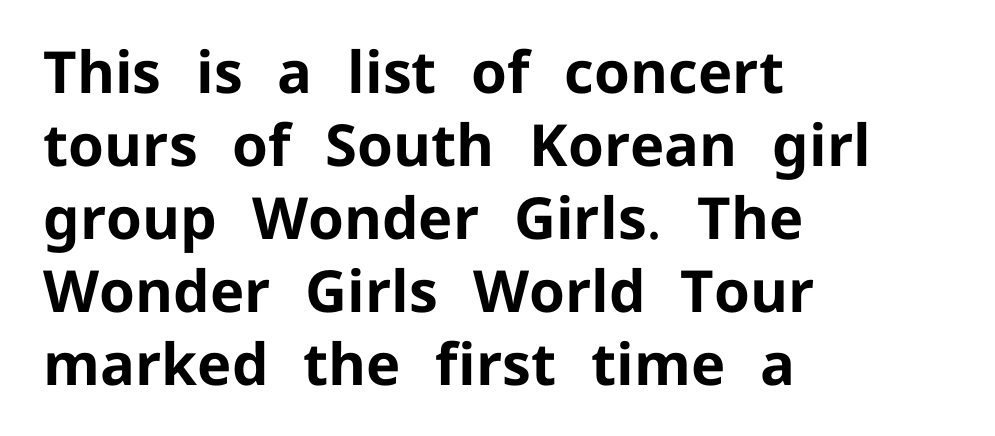
{"serif": "no", "italic": "no", "bold": "yes", "weight": "bold", "width": "normal", "stroke_contrast": "low", "x_height": "medium", "monospaced": "no", "underline": "no", "align": "left", "line_spacing": "normal", "line_spacing_ratio": 1.26, "letter_spacing": "normal", "letter_spacing_em": 0.0, "glyph_px": 58}
